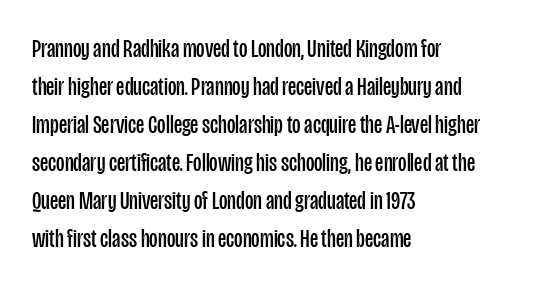
Visually the block forms a straight wall on the left and a jagged coastline on the right. Caption: standard tracking, unaltered. The type sits square on the baseline with zero lean. Weight: not bold — regular or lighter.
